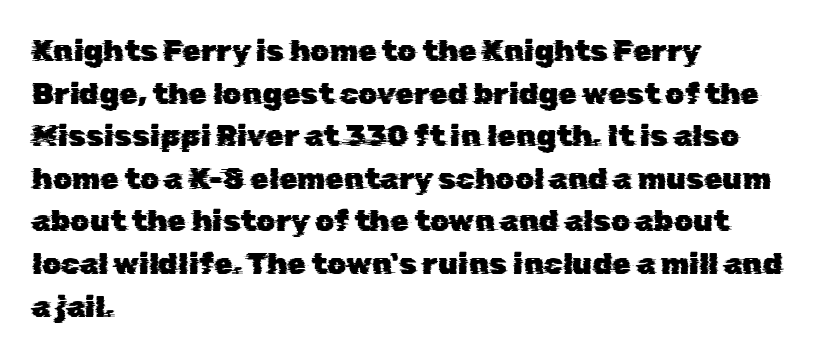
Note the varied advance widths — an 'i' is clearly narrower than an 'm'. The strip under each line holds only bare page. Regular leading. Letter spacing: default. A student would call this left alignment; a typographer would say flush left, rag right. The font family rendered here belongs to the sans-serif group.
